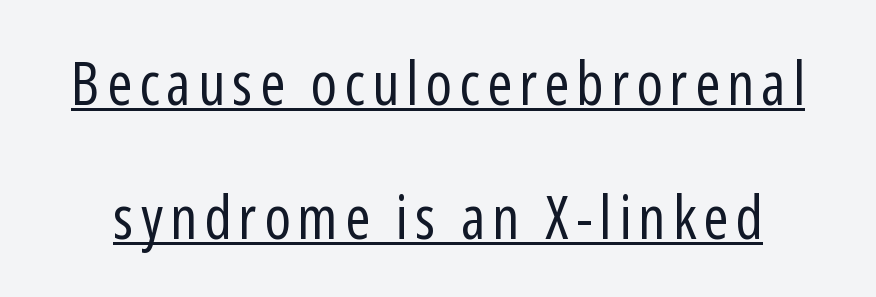
The image shows 60 px regular-weight, condensed sans-serif type, upright; set loose line spacing (2.23x), underlined; low stroke contrast and a medium x-height.
